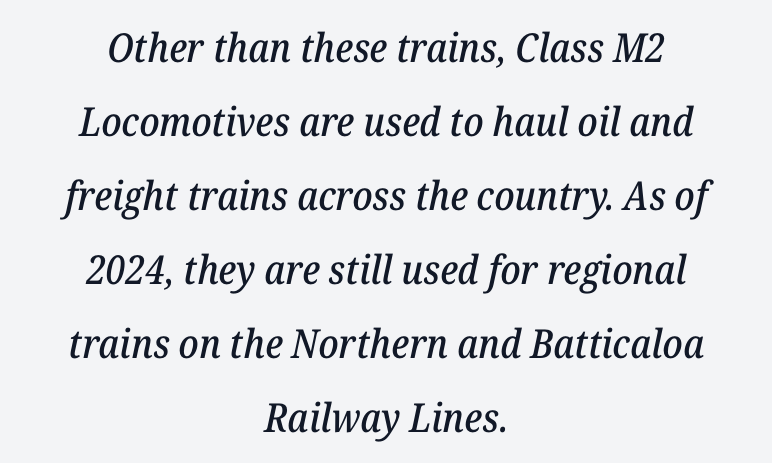
The image shows 40 px serif type, italic (leaning right); set centered, line spacing 1.85x, normal letter spacing, not underlined; low stroke contrast and a medium x-height.
